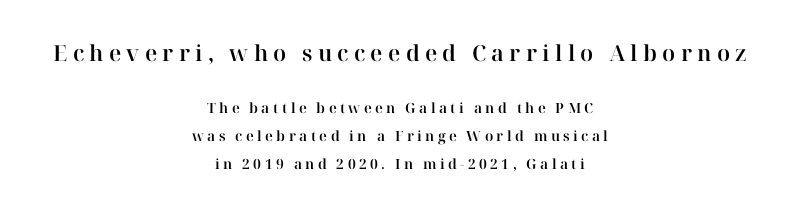
This is the regular roman posture of the typeface. The face used here appears at its bigger size in the upper chunk. The space directly below the letters is spotless. The whitespace from short lines is split evenly between both sides. One glance says open: line gaps are wider than usual.
